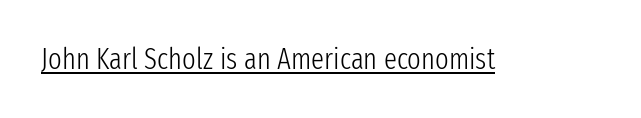
Short note: letters normally spaced. On a weight scale, this lands at 450 or below. Think of a printed novel: that variable character pitch is what you see here. Stroke terminals: plain, sans-serif. Characters remain perfectly vertical along every line.
